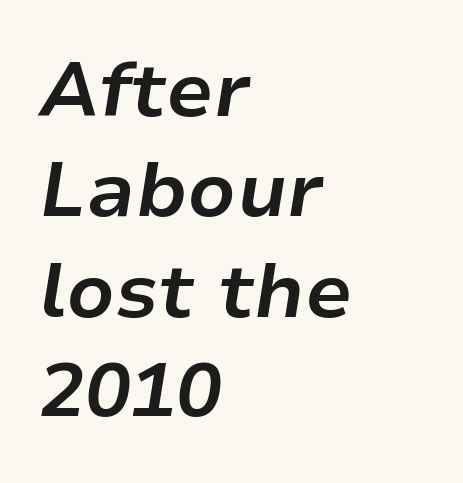
Q: Is the text bold? A: Yes.
Q: Is the text italic (slanted)? A: Yes, it leans right by about 9 degrees.
Q: Is the text underlined? A: No.
Q: How is the paragraph aligned? A: Left-aligned.
Q: Is the spacing between letters normal or unusually wide? A: Normal.
Q: Is the spacing between lines tight, normal or loose? A: Normal.
Q: Width (condensed, normal, or wide)? A: Normal.
Q: Stroke contrast? A: Low.
Q: x-height? A: Medium.
Q: Monospaced? A: No.
